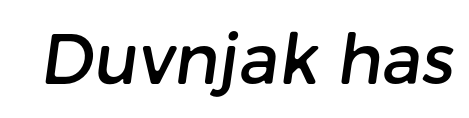
The image shows 68 px sans-serif type; set normal letter spacing, not underlined; low stroke contrast and a medium x-height.
